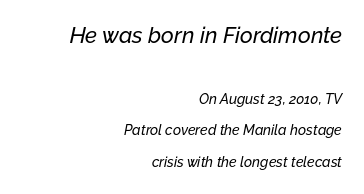
These lines stand farther apart than default settings would place them. Beneath every word, the page is bare. Students, note that the glyphs here touch the page at normal intervals. A flush-right, rag-left setting is used for this passage.
